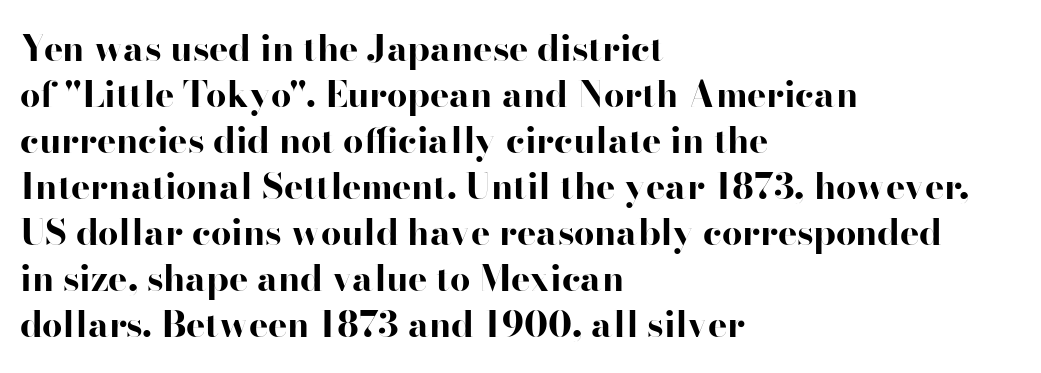
The image shows 36 px bold, wide sans-serif type, upright; set left-aligned, normal line spacing (1.28x), normal letter spacing, not underlined; high stroke contrast and a small x-height.
